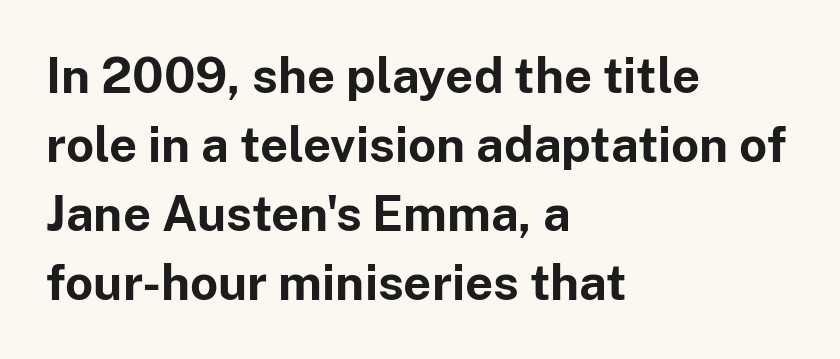
Q: Is the text bold? A: Yes.
Q: Is the text italic (slanted)? A: No, it is upright.
Q: Is the typeface a serif or a sans-serif typeface? A: Sans-serif.
Q: Is the text underlined? A: No.
Q: How is the paragraph aligned? A: Left-aligned.
Q: Is the spacing between letters normal or unusually wide? A: Normal.
Q: Is the spacing between lines tight, normal or loose? A: Normal.
Q: Width (condensed, normal, or wide)? A: Normal.
Q: Stroke contrast? A: Low.
Q: x-height? A: Medium.
Q: Monospaced? A: No.
